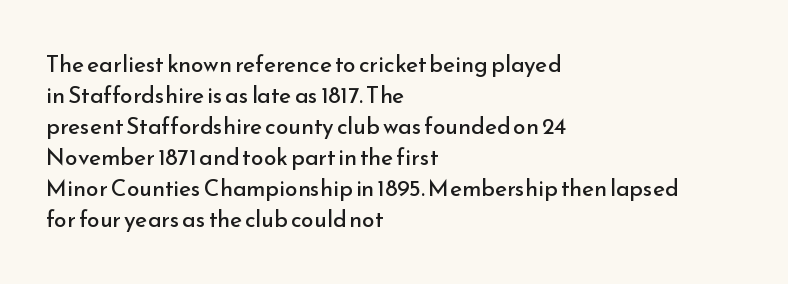
The image shows 23 px text type, upright; set left-aligned, normal line spacing (1.35x), normal letter spacing, not underlined.
